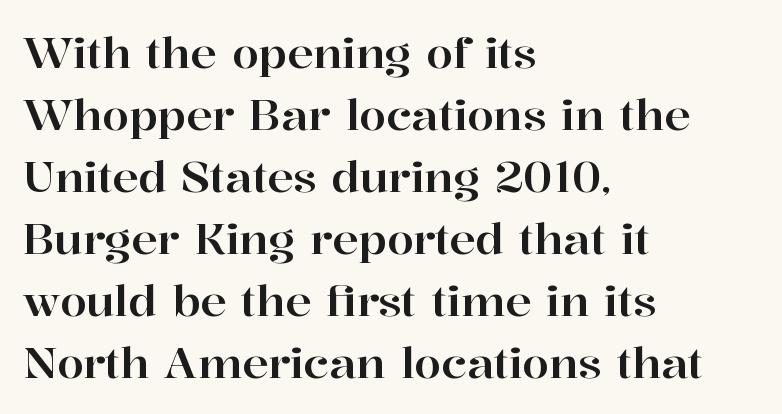
Q: Is the text italic (slanted)? A: No, it is upright.
Q: Is the typeface a serif or a sans-serif typeface? A: Serif.
Q: Is the text underlined? A: No.
Q: How is the paragraph aligned? A: Left-aligned.
Q: Is the spacing between letters normal or unusually wide? A: Normal.
Q: Is the spacing between lines tight, normal or loose? A: Normal.
Q: Width (condensed, normal, or wide)? A: Normal.
Q: Stroke contrast? A: High.
Q: x-height? A: Medium.
Q: Monospaced? A: No.
